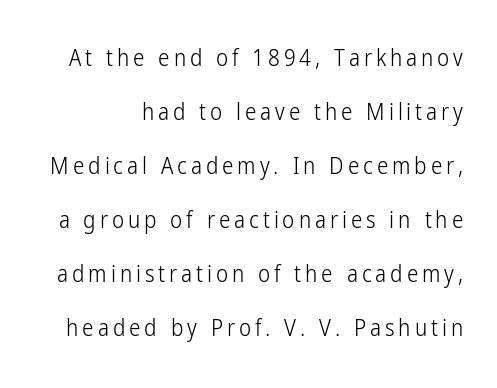
Descenders hang freely into open space. No letter is thick-stroked: the sample isn't bold. This is roman type, the default non-slanted kind. The rendering uses a large line-height, opening up the rows.
